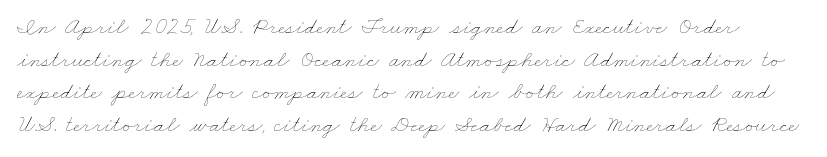
Q: Is the text bold? A: No.
Q: Is the text underlined? A: No.
Q: Is the spacing between letters normal or unusually wide? A: Normal.
Q: Is the spacing between lines tight, normal or loose? A: Normal.
